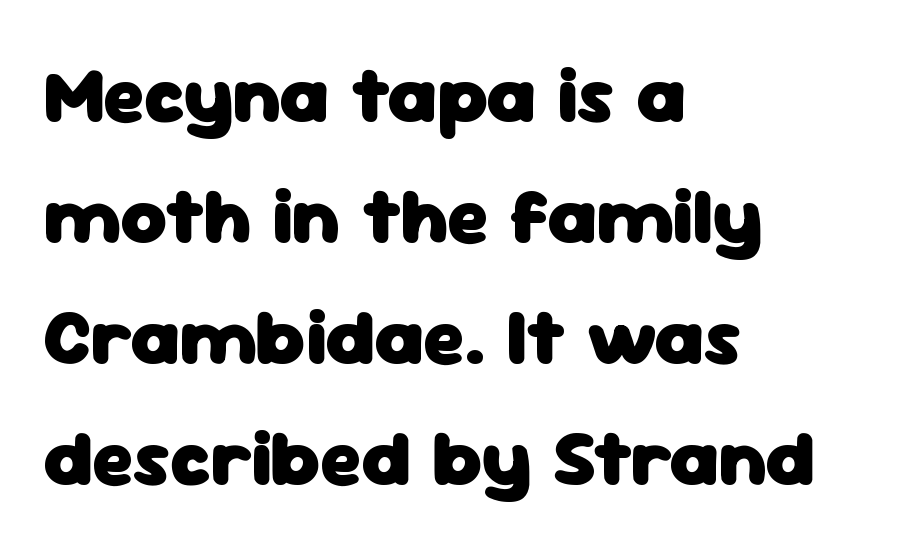
{"serif": "no", "italic": "no", "bold": "yes", "weight": "heavy", "width": "normal", "stroke_contrast": "low", "x_height": "medium", "monospaced": "no", "underline": "no", "align": "left", "line_spacing": "normal", "line_spacing_ratio": 1.53, "letter_spacing": "normal", "letter_spacing_em": 0.0, "glyph_px": 79}
